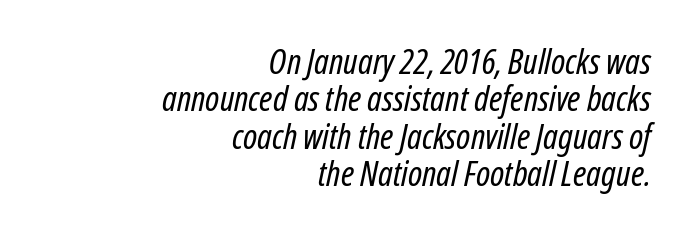
The image shows 35 px regular-weight, condensed type, italic (leaning right); set right-aligned, tight line spacing (1.07x), normal letter spacing, not underlined; low stroke contrast and a medium x-height.
